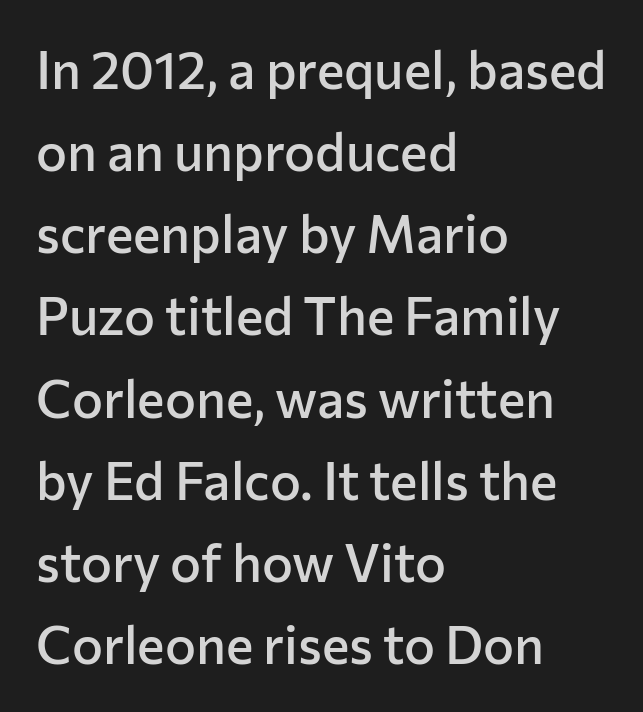
The gaps between neighbouring characters are ordinary and unremarkable. Grotesque or geometric, the face here clearly has no serifs. Compared with an ordinary text face, these strokes are moderately heavier — a semibold. Every character sits straight up, as roman type does. Looks like regular typesetting: each glyph gets only the width it needs.
